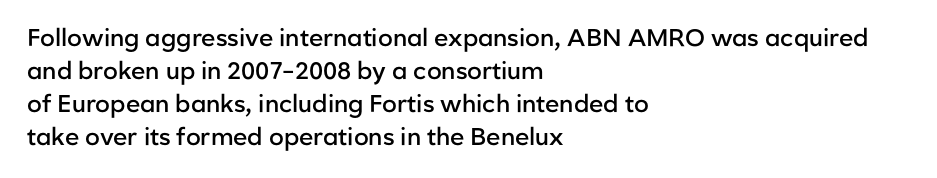
{"italic": "no", "bold": "semi", "underline": "no", "align": "left", "line_spacing": "normal", "line_spacing_ratio": 1.37, "letter_spacing": "normal", "letter_spacing_em": 0.0, "glyph_px": 24}
